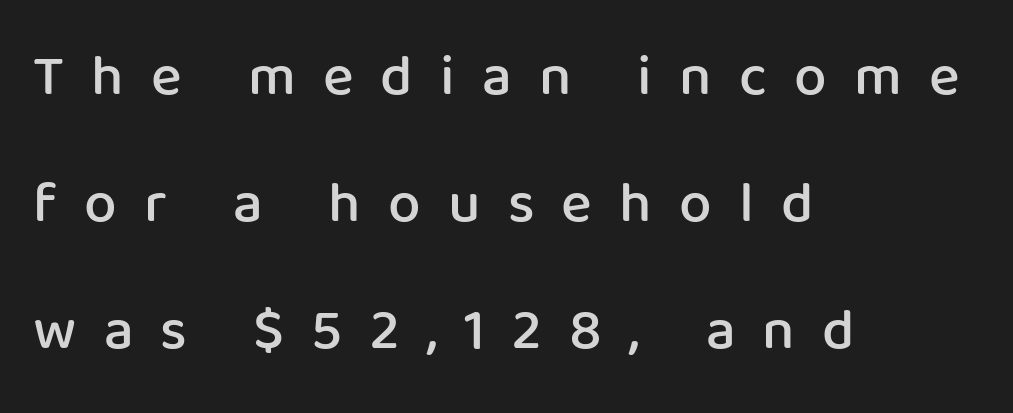
Q: Is the text bold? A: Semi-bold.
Q: Is the text italic (slanted)? A: No, it is upright.
Q: Is the typeface a serif or a sans-serif typeface? A: Sans-serif.
Q: Is the text underlined? A: No.
Q: How is the paragraph aligned? A: Left-aligned.
Q: Is the spacing between letters normal or unusually wide? A: Unusually wide.
Q: Is the spacing between lines tight, normal or loose? A: Loose.
Q: Width (condensed, normal, or wide)? A: Normal.
Q: Stroke contrast? A: Low.
Q: x-height? A: Medium.
Q: Monospaced? A: No.
